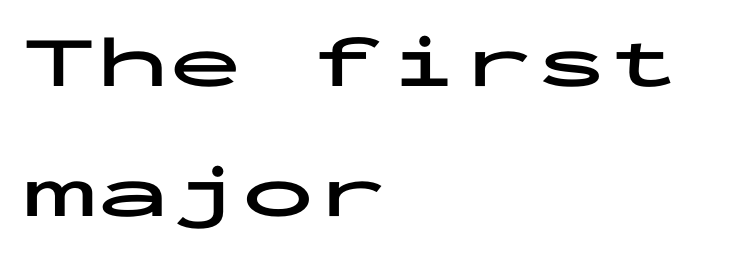
The image shows 73 px bold, wide sans-serif type, upright, monospaced; set left-aligned, line spacing 1.78x, normal letter spacing, not underlined; low stroke contrast and a medium x-height.
